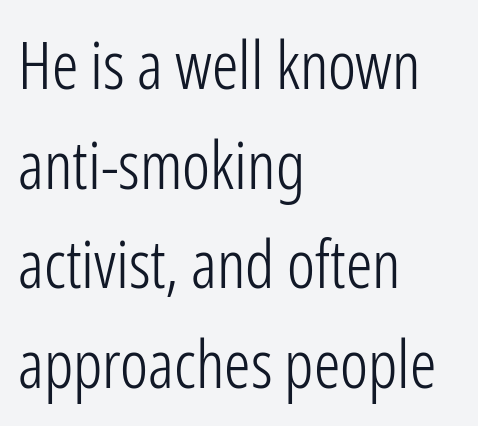
The image shows 66 px light, condensed sans-serif type, upright; set left-aligned, normal line spacing (1.51x), normal letter spacing, not underlined; low stroke contrast and a medium x-height.
